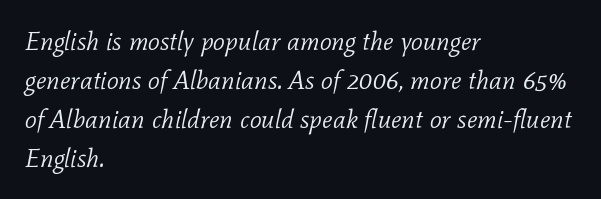
Observe the lean: these are italic letterforms. The foot of each line stays bare and open. Line starts are locked; line ends wander. Letter spacing: default. Leading: standard. Heaviness? Minimal to ordinary, like unemphasized prose.
